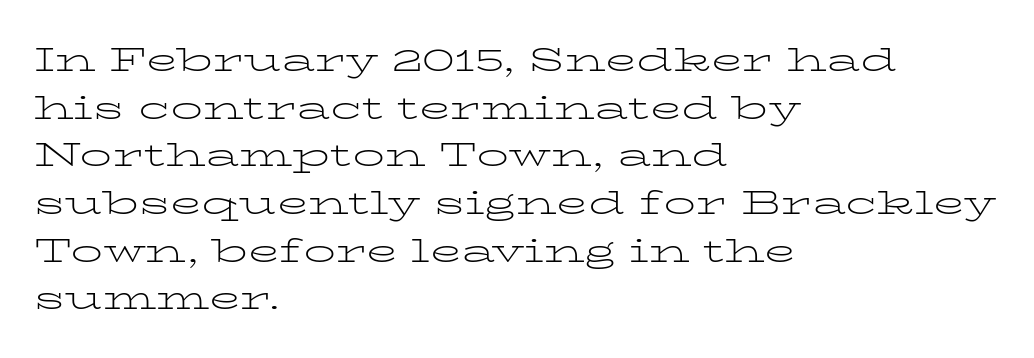
{"serif": "yes", "italic": "no", "bold": "no", "weight": "light", "width": "wide", "stroke_contrast": "low", "x_height": "medium", "monospaced": "no", "underline": "no", "align": "left", "line_spacing": "normal", "line_spacing_ratio": 1.49, "letter_spacing": "normal", "letter_spacing_em": 0.0, "glyph_px": 32}
